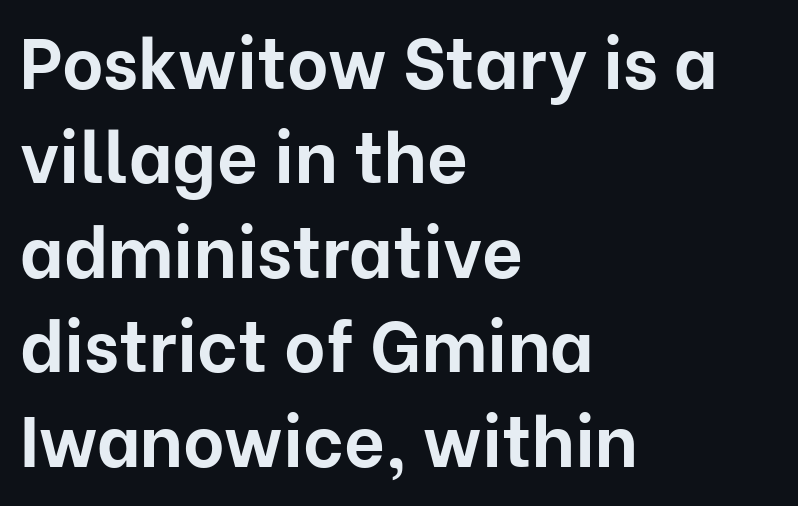
{"serif": "no", "italic": "no", "bold": "yes", "weight": "bold", "width": "normal", "stroke_contrast": "low", "x_height": "medium", "monospaced": "no", "underline": "no", "align": "left", "line_spacing": "normal", "line_spacing_ratio": 1.33, "letter_spacing": "normal", "letter_spacing_em": 0.0, "glyph_px": 71}
